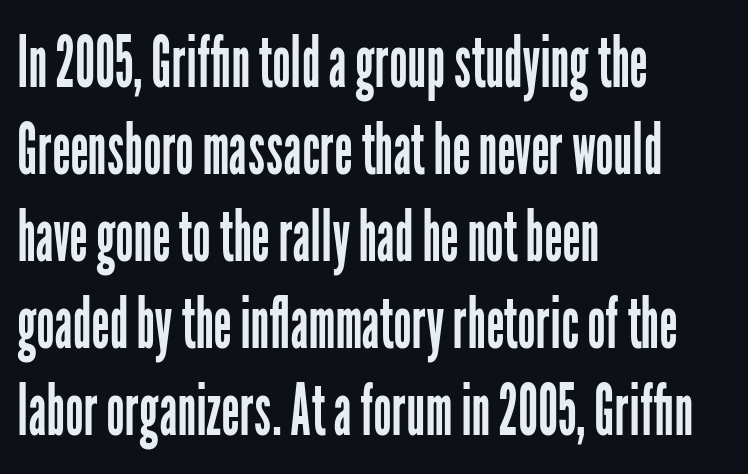
Which margin do the lines hug? The left one — the right edge is uneven. The zone under the glyphs is completely vacant. Italic: no, the glyphs are upright roman. Letterform terminals end flat and unadorned throughout the passage. Heft: none added — not bold. Nobody touched the tracking dial on this one.
